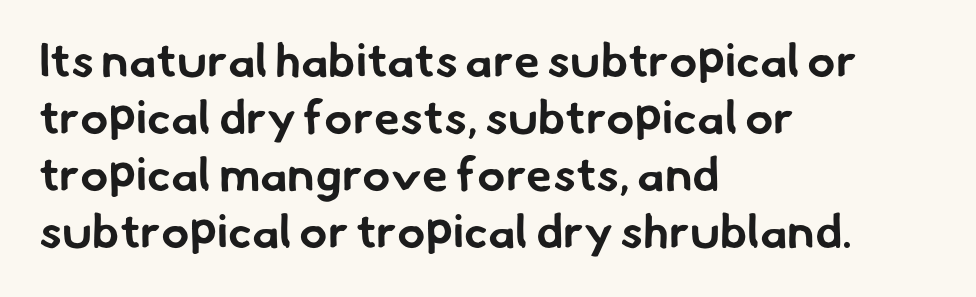
Q: Is the text bold? A: Yes.
Q: Is the typeface a serif or a sans-serif typeface? A: Sans-serif.
Q: Is the text underlined? A: No.
Q: How is the paragraph aligned? A: Left-aligned.
Q: Is the spacing between letters normal or unusually wide? A: Normal.
Q: Width (condensed, normal, or wide)? A: Normal.
Q: Stroke contrast? A: Low.
Q: x-height? A: Small.
Q: Monospaced? A: No.
